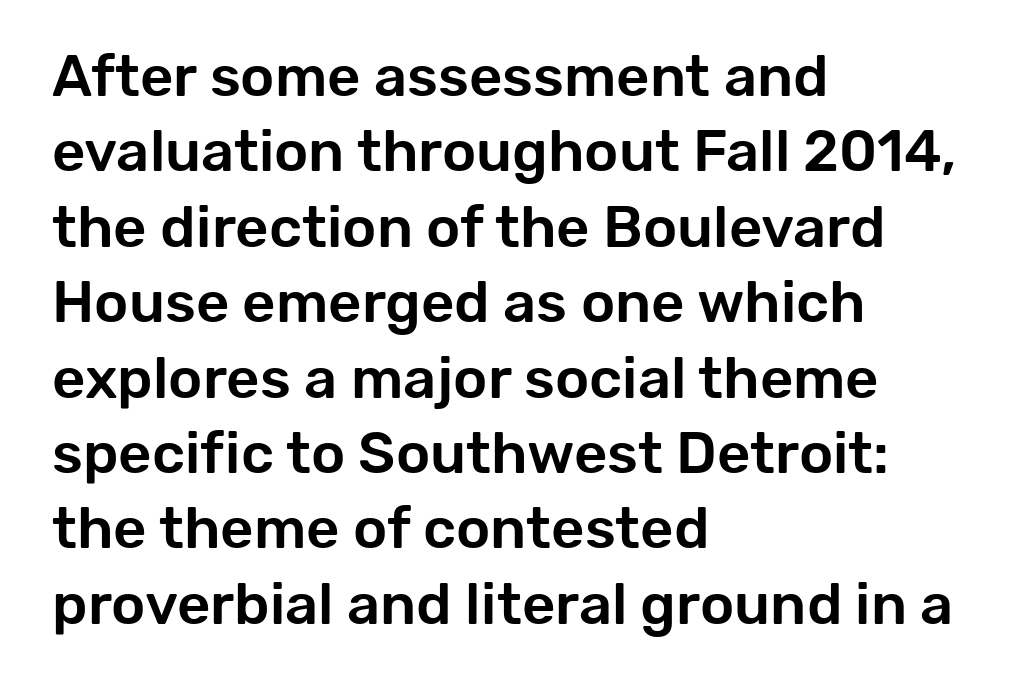
The image shows 58 px sans-serif type, upright; set left-aligned, normal line spacing (1.3x), normal letter spacing, not underlined; low stroke contrast and a medium x-height.
